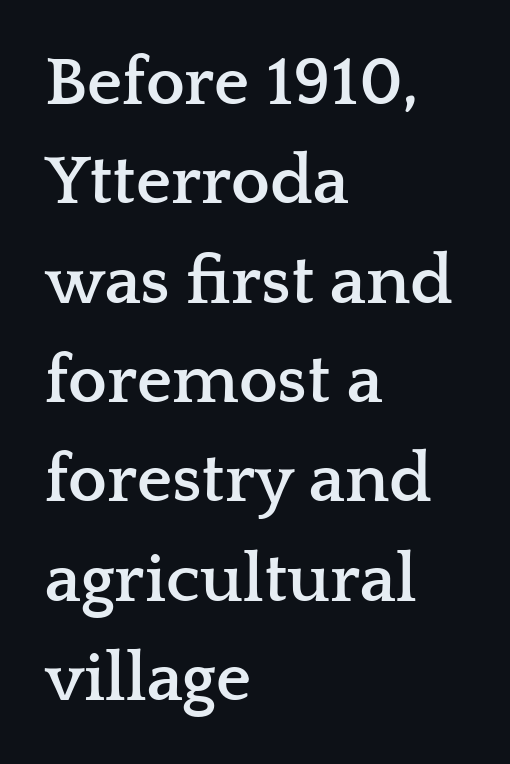
The characters display serif detailing at their extremities. Rule under the text: the space is simply empty. Teacher's note: observe the even left margin — that is flush-left alignment. Compared with typical body copy, the letter spacing here is the same. Evenly set lines give the paragraph a standard silhouette. It's the straight-up-and-down kind of type.
